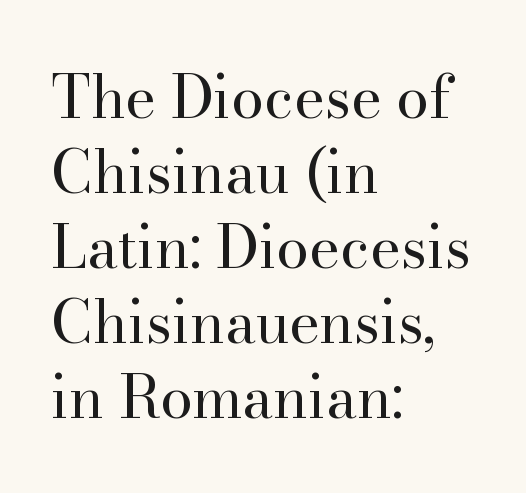
The image shows 59 px regular-weight serif type, upright; set left-aligned, normal line spacing (1.27x), normal letter spacing, not underlined; high stroke contrast and a small x-height.
